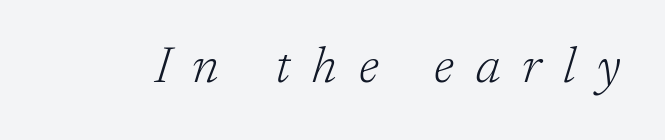
Each stroke keeps to a modest, everyday thickness or less. Typographically, this falls in the serif category. Rule under the text: the space is simply empty. Characters are canted at an angle relative to the baseline's perpendicular. Each word looks stretched out because of the extra space between its letters.
